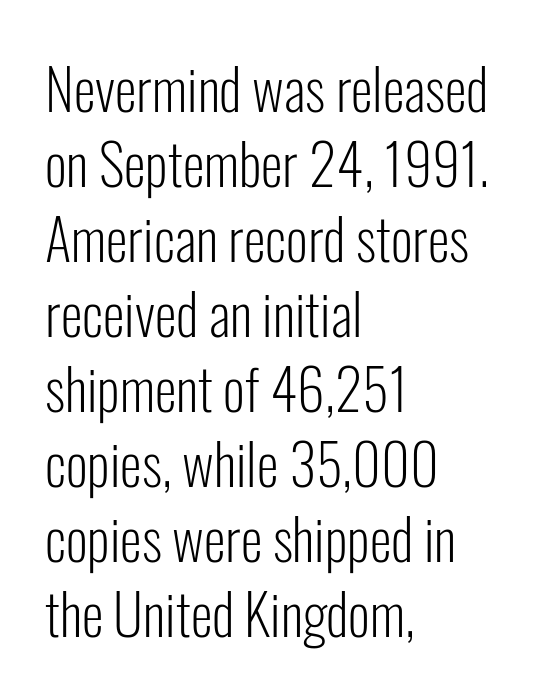
{"serif": "no", "italic": "no", "bold": "no", "weight": "light", "width": "condensed", "stroke_contrast": "low", "x_height": "medium", "monospaced": "no", "underline": "no", "align": "left", "line_spacing": "normal", "line_spacing_ratio": 1.34, "letter_spacing": "normal", "letter_spacing_em": 0.0, "glyph_px": 56}
